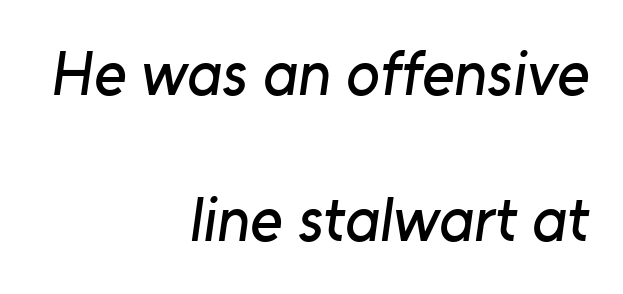
{"serif": "no", "width": "normal", "stroke_contrast": "low", "x_height": "medium", "monospaced": "no", "underline": "no", "align": "right", "line_spacing": "loose", "line_spacing_ratio": 2.36, "letter_spacing": "normal", "letter_spacing_em": 0.0, "glyph_px": 62}
